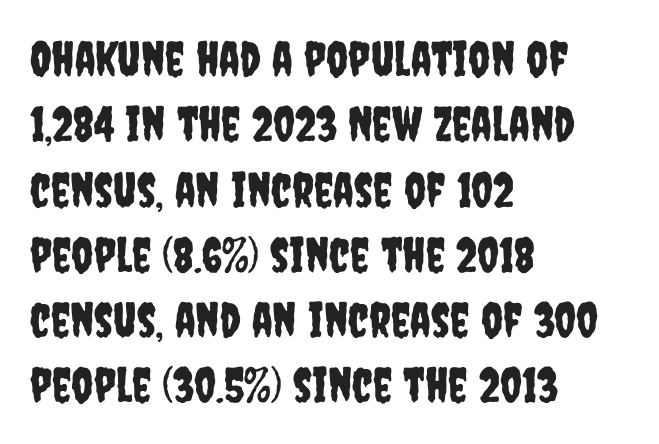
Leading matches the norm, producing a regular column. Short note: letters normally spaced. Note the varied advance widths — an 'i' is clearly narrower than an 'm'. Quick note: not italic, upright.
